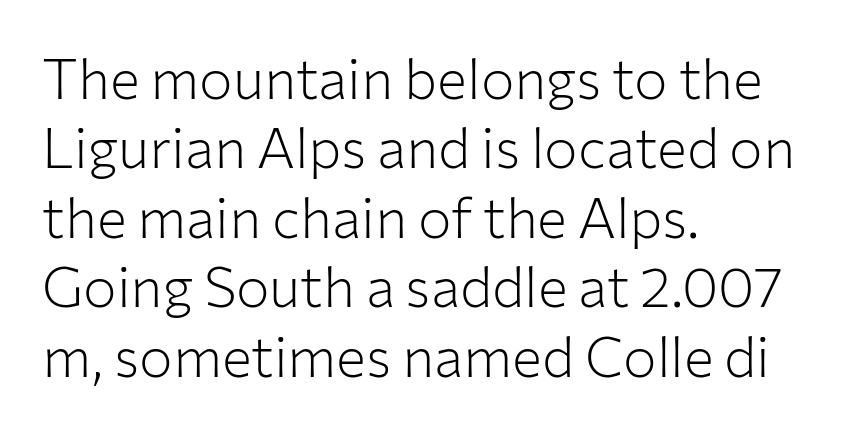
{"serif": "no", "italic": "no", "bold": "no", "weight": "light", "width": "normal", "stroke_contrast": "low", "x_height": "medium", "monospaced": "no", "underline": "no", "align": "left", "line_spacing_ratio": 1.24, "letter_spacing": "normal", "letter_spacing_em": 0.0, "glyph_px": 56}
